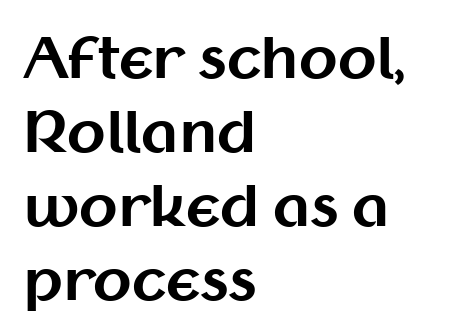
{"serif": "no", "italic": "no", "bold": "yes", "weight": "bold", "width": "normal", "stroke_contrast": "medium", "x_height": "medium", "monospaced": "no", "underline": "no", "align": "left", "line_spacing": "normal", "line_spacing_ratio": 1.32, "letter_spacing": "normal", "letter_spacing_em": 0.0, "glyph_px": 56}
